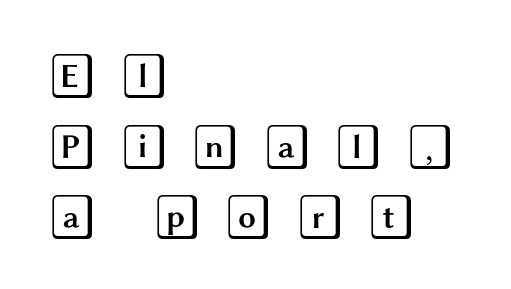
The image shows 45 px wide type, upright; set left-aligned, normal line spacing (1.57x), unusually wide letter spacing (+0.49 em), not underlined; a large x-height.
